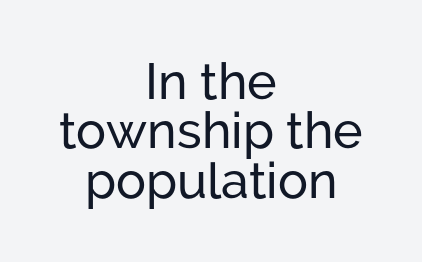
{"serif": "no", "italic": "no", "width": "normal", "stroke_contrast": "low", "x_height": "medium", "monospaced": "no", "underline": "no", "align": "center", "line_spacing": "tight", "line_spacing_ratio": 0.99, "letter_spacing": "normal", "letter_spacing_em": 0.0, "glyph_px": 50}
